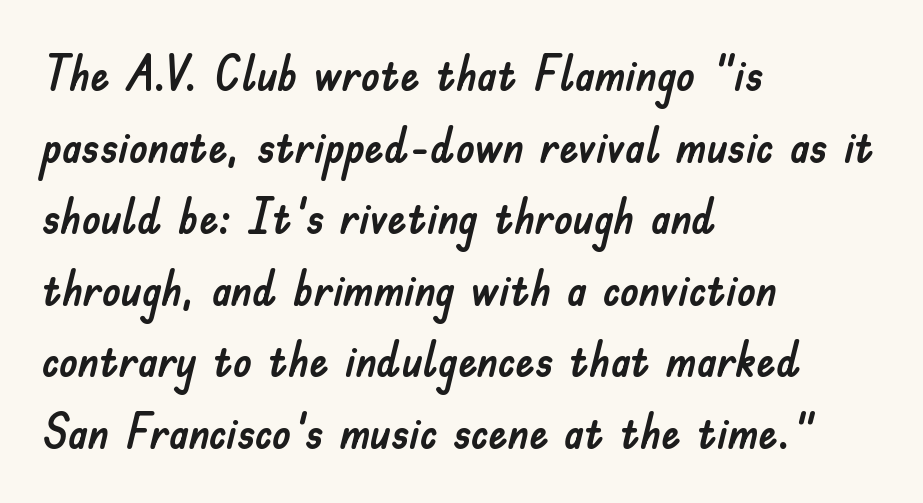
{"serif": "no", "width": "normal", "stroke_contrast": "low", "x_height": "small", "monospaced": "no", "underline": "no", "align": "left", "line_spacing": "normal", "line_spacing_ratio": 1.49, "letter_spacing": "normal", "letter_spacing_em": 0.0, "glyph_px": 48}
